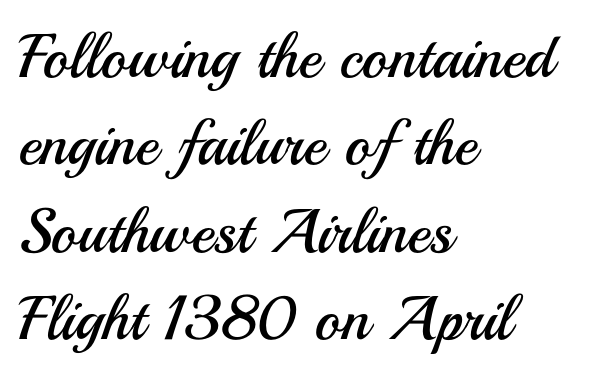
Weight class: somewhere from thin through regular. Nope, no serifs anywhere on these letters. Honestly, the letter spacing is just normal — you wouldn't notice it. You could not count columns in this text — the font is proportionally spaced. Where is the straight margin? On the left. Does the leading feel generous? No, just average.
